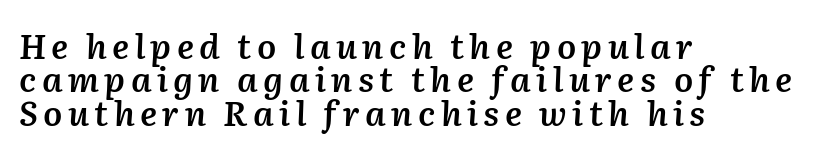
Q: Is the text bold? A: Semi-bold.
Q: Is the text italic (slanted)? A: Yes, it leans right by about 2 degrees.
Q: Is the text underlined? A: No.
Q: How is the paragraph aligned? A: Left-aligned.
Q: Is the spacing between lines tight, normal or loose? A: Tight.
Q: Width (condensed, normal, or wide)? A: Normal.
Q: Stroke contrast? A: Medium.
Q: x-height? A: Medium.
Q: Monospaced? A: No.
